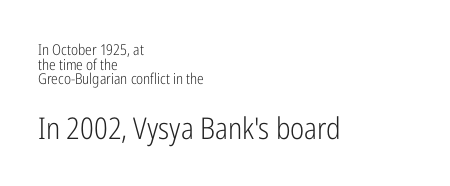
The image shows 30 px light, condensed sans-serif type, upright; set left-aligned, tight line spacing (0.97x), normal letter spacing, not underlined; the second (bottom) block is 2.0x larger; low stroke contrast and a medium x-height.
